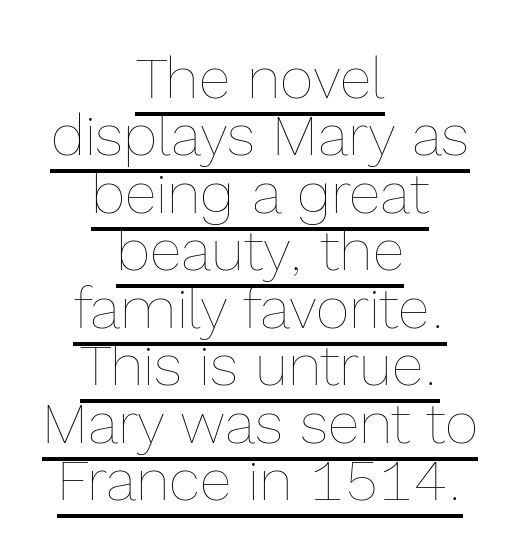
{"italic": "no", "bold": "no", "weight": "thin", "width": "normal", "x_height": "medium", "monospaced": "no", "underline": "yes", "align": "center", "line_spacing": "tight", "line_spacing_ratio": 0.99, "letter_spacing": "normal", "letter_spacing_em": 0.0, "glyph_px": 58}
